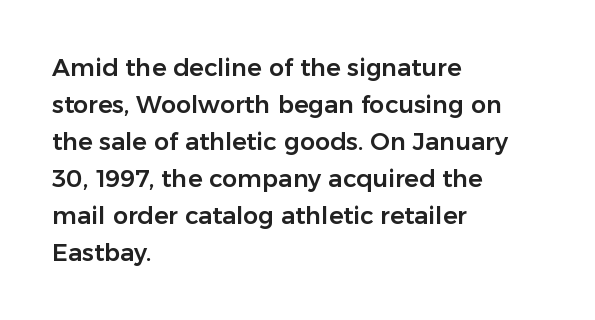
The image shows 24 px text type, upright; set left-aligned, normal line spacing (1.54x), normal letter spacing, not underlined.
